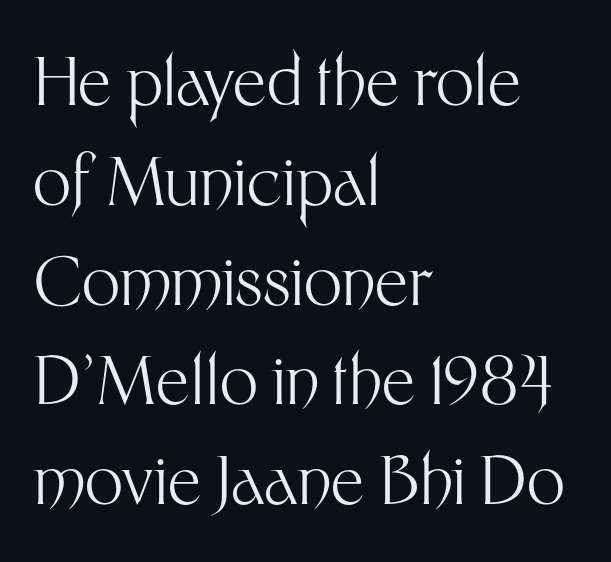
{"serif": "no", "italic": "no", "bold": "no", "weight": "light", "width": "normal", "stroke_contrast": "medium", "x_height": "medium", "monospaced": "no", "underline": "no", "align": "left", "line_spacing": "normal", "line_spacing_ratio": 1.49, "letter_spacing": "normal", "letter_spacing_em": 0.0, "glyph_px": 67}
